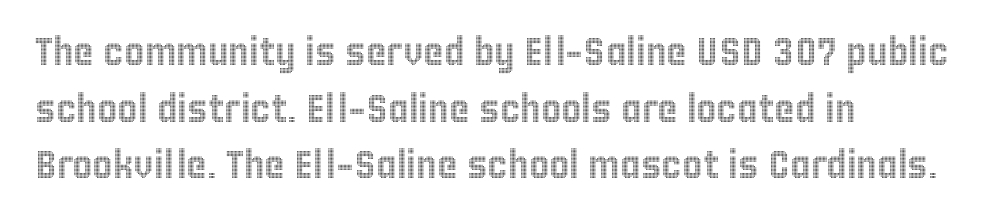
Varying glyph widths throughout — classic text-font behaviour. The leading is moderate, giving the passage an even texture. There is no visible air inserted between adjacent glyphs. Words float on clear page, feet unadorned. Typeset ragged right — the left edge is the straight one. Style check: upright.
